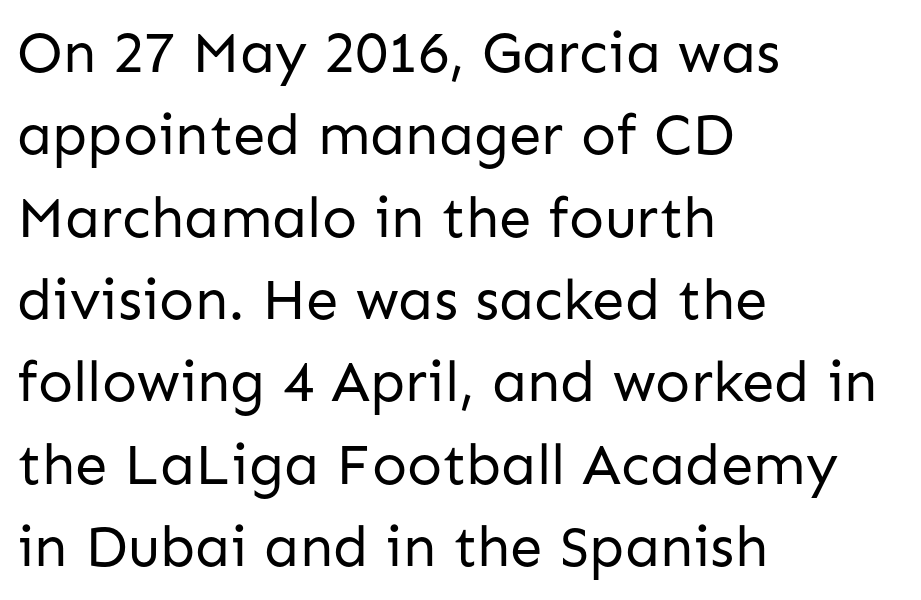
{"serif": "no", "italic": "no", "bold": "no", "weight": "regular", "width": "normal", "stroke_contrast": "low", "x_height": "medium", "monospaced": "no", "underline": "no", "align": "left", "line_spacing": "normal", "line_spacing_ratio": 1.42, "letter_spacing": "normal", "letter_spacing_em": 0.0, "glyph_px": 58}
